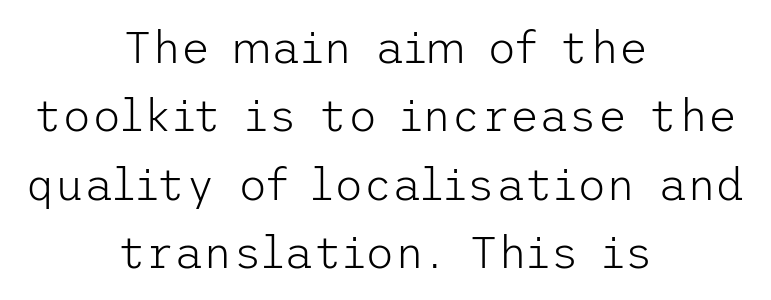
Q: Is the text bold? A: No.
Q: Is the text italic (slanted)? A: No, it is upright.
Q: Is the typeface a serif or a sans-serif typeface? A: Sans-serif.
Q: Is the text underlined? A: No.
Q: How is the paragraph aligned? A: Centered.
Q: Is the spacing between letters normal or unusually wide? A: Normal.
Q: Is the spacing between lines tight, normal or loose? A: Normal.
Q: Width (condensed, normal, or wide)? A: Normal.
Q: Stroke contrast? A: Low.
Q: x-height? A: Medium.
